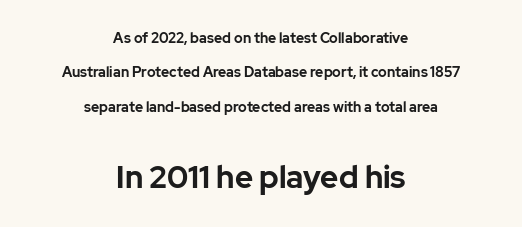
The image shows 31 px bold sans-serif type, upright; set centered, loose line spacing (2.46x), normal letter spacing, not underlined; the second (bottom) block is 2.21x larger; low stroke contrast and a medium x-height.
